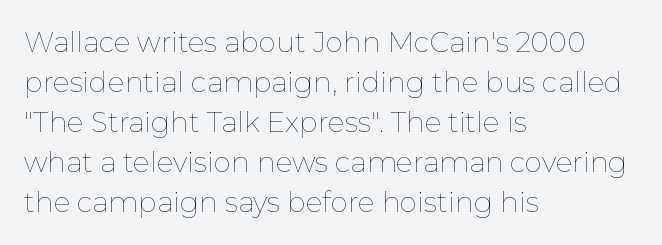
{"italic": "no", "bold": "no", "weight": "thin", "width": "normal", "stroke_contrast": "low", "x_height": "medium", "monospaced": "no", "underline": "no", "align": "left", "line_spacing": "normal", "line_spacing_ratio": 1.43, "letter_spacing": "normal", "letter_spacing_em": 0.0, "glyph_px": 28}
